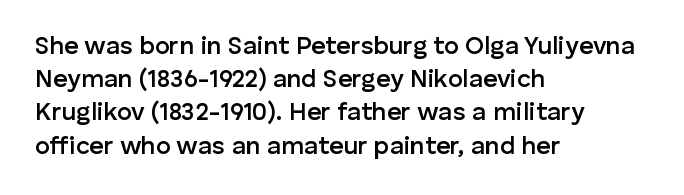
Q: Is the text bold? A: Semi-bold.
Q: Is the text italic (slanted)? A: No, it is upright.
Q: Is the text underlined? A: No.
Q: How is the paragraph aligned? A: Left-aligned.
Q: Is the spacing between letters normal or unusually wide? A: Normal.
Q: Is the spacing between lines tight, normal or loose? A: Normal.
